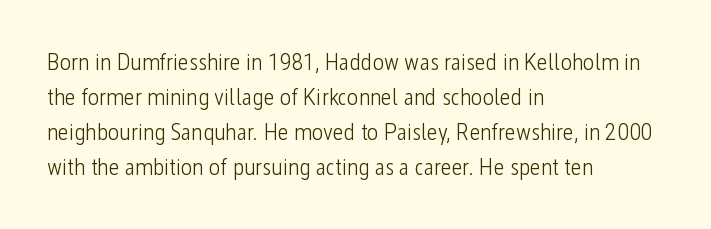
Q: Is the text bold? A: No.
Q: Is the text italic (slanted)? A: No, it is upright.
Q: Is the text underlined? A: No.
Q: How is the paragraph aligned? A: Left-aligned.
Q: Is the spacing between letters normal or unusually wide? A: Normal.
Q: Is the spacing between lines tight, normal or loose? A: Normal.
